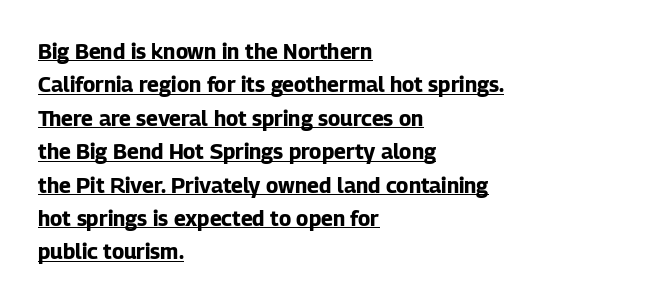
The image shows 21 px bold type, upright; set left-aligned, normal line spacing (1.59x), normal letter spacing, underlined.
